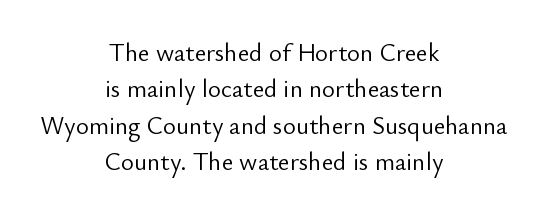
Q: Is the text bold? A: No.
Q: Is the text italic (slanted)? A: No, it is upright.
Q: Is the text underlined? A: No.
Q: How is the paragraph aligned? A: Centered.
Q: Is the spacing between letters normal or unusually wide? A: Normal.
Q: Is the spacing between lines tight, normal or loose? A: Normal.
